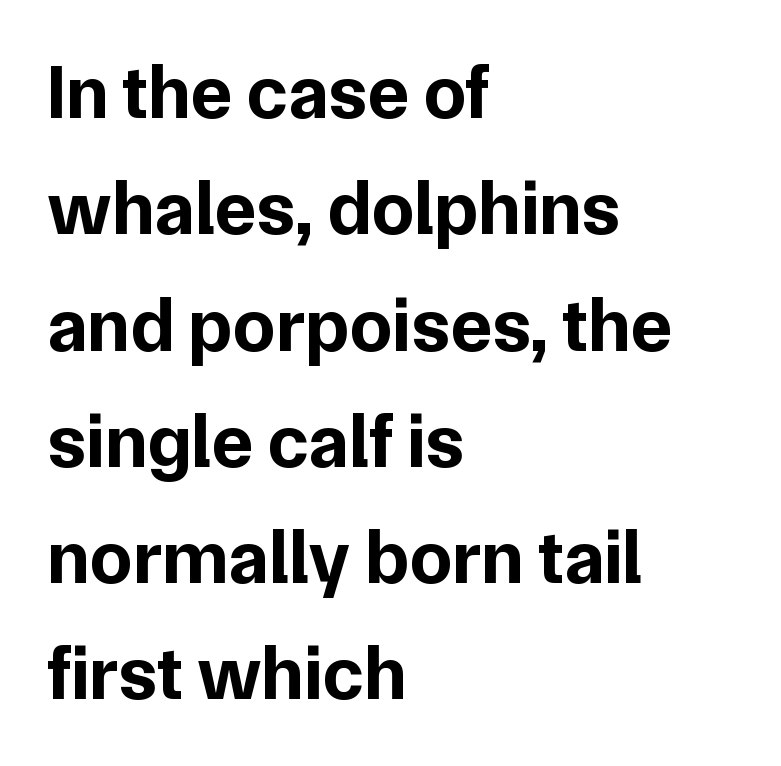
The image shows 77 px bold sans-serif type, upright; set left-aligned, normal line spacing (1.51x), normal letter spacing, not underlined; low stroke contrast and a medium x-height.
